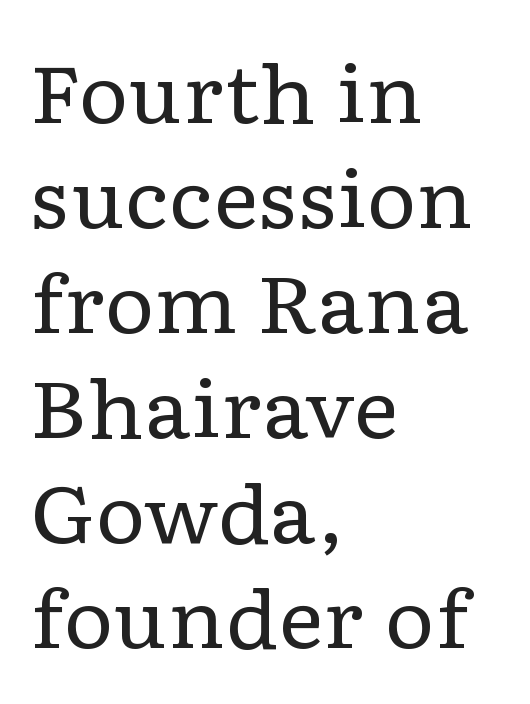
Q: Is the text bold? A: No.
Q: Is the text italic (slanted)? A: No, it is upright.
Q: Is the typeface a serif or a sans-serif typeface? A: Serif.
Q: Is the text underlined? A: No.
Q: How is the paragraph aligned? A: Left-aligned.
Q: Is the spacing between letters normal or unusually wide? A: Normal.
Q: Is the spacing between lines tight, normal or loose? A: Normal.
Q: Width (condensed, normal, or wide)? A: Wide.
Q: Stroke contrast? A: Low.
Q: x-height? A: Medium.
Q: Monospaced? A: No.
